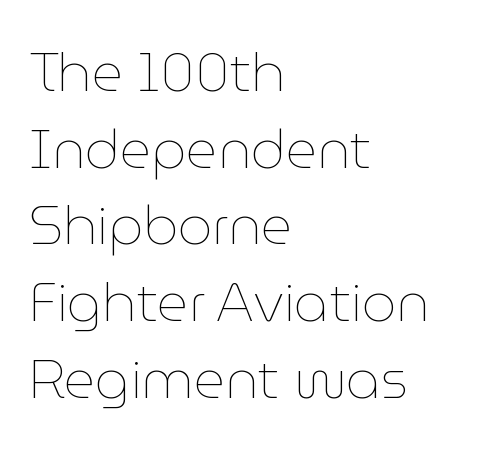
The image shows 54 px thin type, upright; set left-aligned, normal line spacing (1.42x), normal letter spacing, not underlined; low stroke contrast and a medium x-height.
